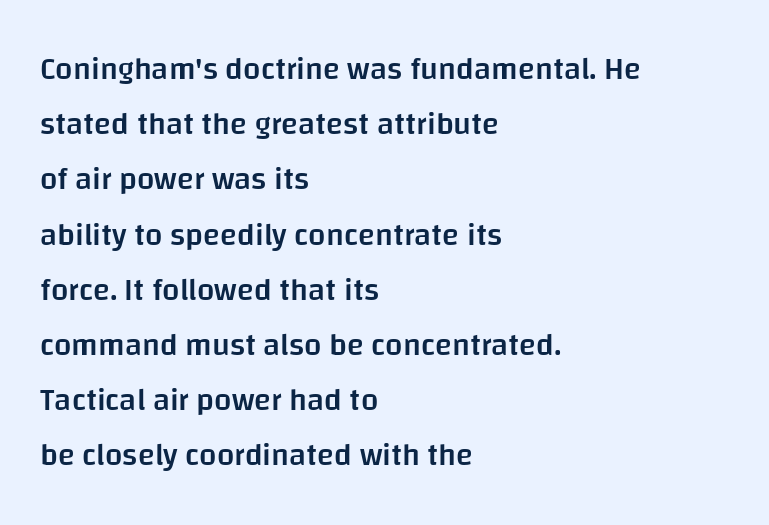
Q: Is the text bold? A: Semi-bold.
Q: Is the text italic (slanted)? A: No, it is upright.
Q: Is the typeface a serif or a sans-serif typeface? A: Sans-serif.
Q: Is the text underlined? A: No.
Q: How is the paragraph aligned? A: Left-aligned.
Q: Is the spacing between letters normal or unusually wide? A: Normal.
Q: Width (condensed, normal, or wide)? A: Normal.
Q: Stroke contrast? A: Low.
Q: x-height? A: Large.
Q: Monospaced? A: No.
